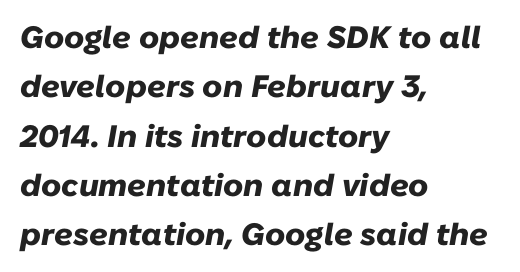
The image shows 31 px heavy type, italic (leaning right); set left-aligned, normal line spacing (1.59x), normal letter spacing, not underlined; low stroke contrast and a medium x-height.
